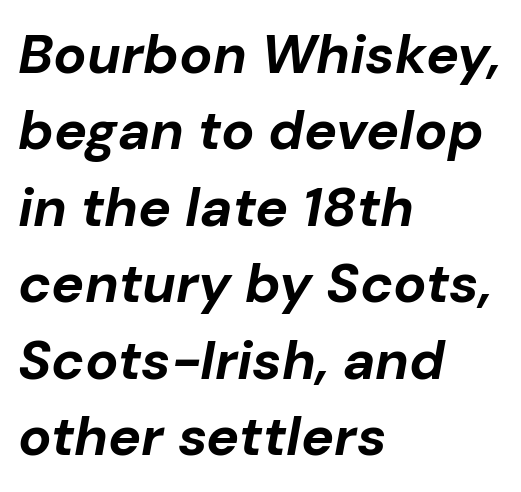
Here the designer chose a conventional face with non-uniform glyph widths. The glyphs have the mass of a bold cut. Unmarked baselines from the first word to the last. The face used here is rendered with its standard letterfit. Would a proofreader flag this as italicized? Yes. Leading matches the norm, producing a regular column.
